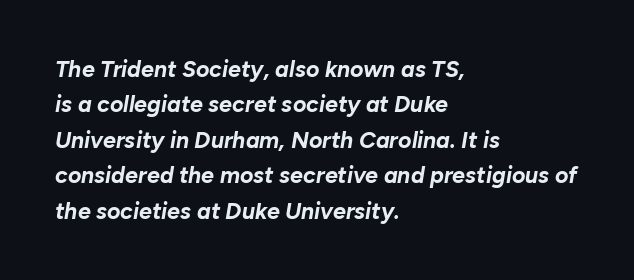
Tall strokes in this sample are angled rather than plumb. Characters follow at the spacing the type designer built in. The paragraph has a hard left edge and a soft right edge. These lines carry a lot of weight — the face is fully bold. The vertical gap from one line to the next is medium.
